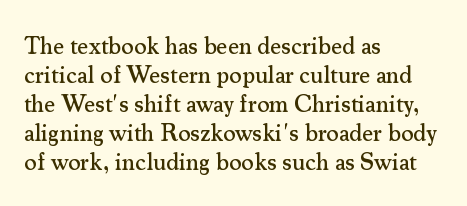
Q: Is the text italic (slanted)? A: No, it is upright.
Q: Is the text underlined? A: No.
Q: How is the paragraph aligned? A: Left-aligned.
Q: Is the spacing between letters normal or unusually wide? A: Normal.
